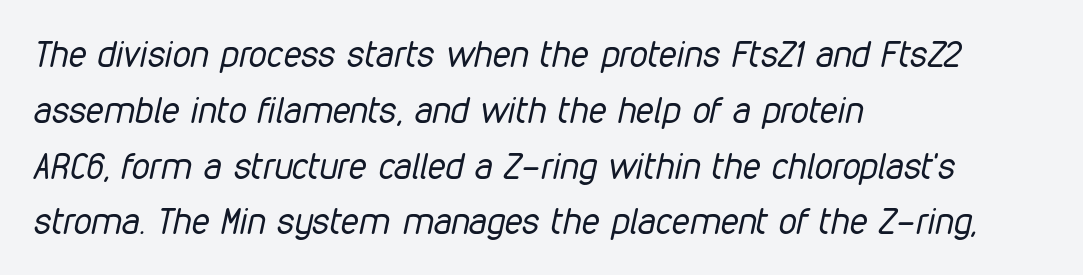
Q: Is the text bold? A: No.
Q: Is the text italic (slanted)? A: Yes, it leans right by about 12 degrees.
Q: Is the text underlined? A: No.
Q: How is the paragraph aligned? A: Left-aligned.
Q: Is the spacing between letters normal or unusually wide? A: Normal.
Q: Is the spacing between lines tight, normal or loose? A: Normal.
Q: Width (condensed, normal, or wide)? A: Condensed.
Q: Stroke contrast? A: Low.
Q: x-height? A: Medium.
Q: Monospaced? A: No.
